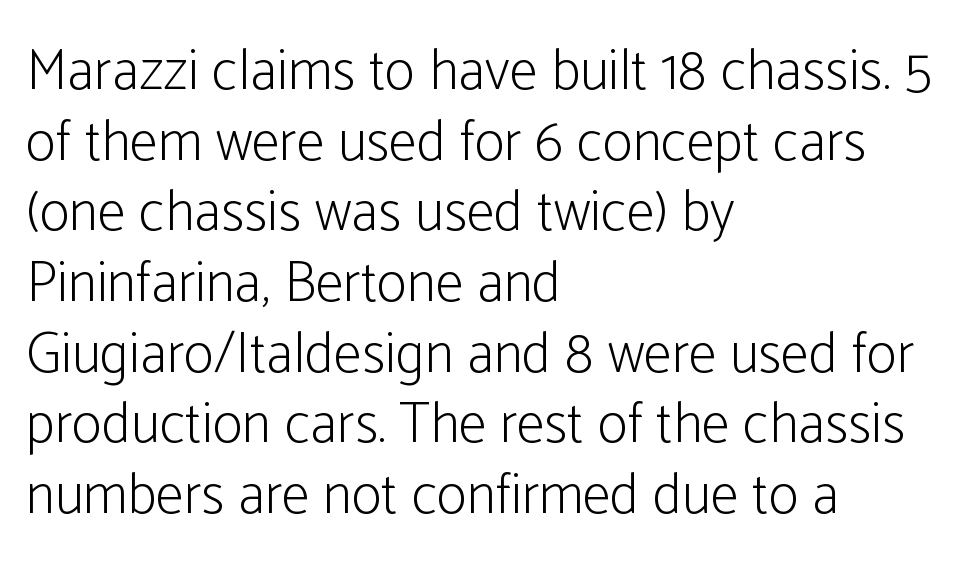
{"serif": "no", "italic": "no", "bold": "no", "weight": "light", "width": "condensed", "stroke_contrast": "low", "x_height": "medium", "monospaced": "no", "underline": "no", "align": "left", "line_spacing_ratio": 1.24, "letter_spacing": "normal", "letter_spacing_em": 0.0, "glyph_px": 57}
